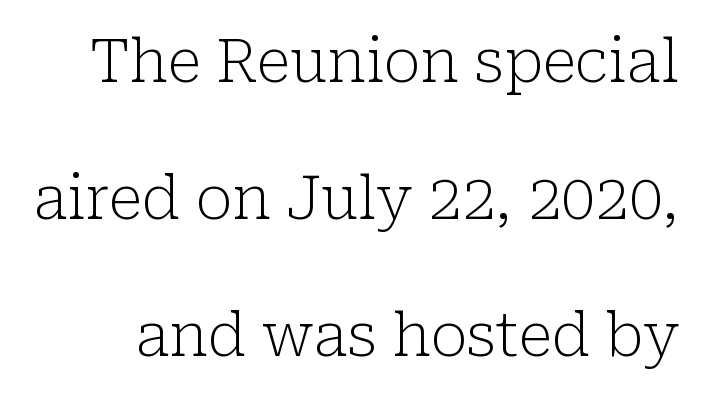
Q: Is the text bold? A: No.
Q: Is the text italic (slanted)? A: No, it is upright.
Q: Is the typeface a serif or a sans-serif typeface? A: Serif.
Q: Is the text underlined? A: No.
Q: Is the spacing between letters normal or unusually wide? A: Normal.
Q: Is the spacing between lines tight, normal or loose? A: Loose.
Q: Width (condensed, normal, or wide)? A: Normal.
Q: Stroke contrast? A: Low.
Q: x-height? A: Medium.
Q: Monospaced? A: No.
